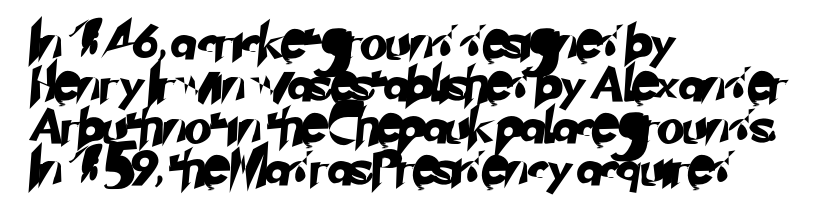
The image shows 35 px sans-serif type; set left-aligned, line spacing 1.2x, normal letter spacing, not underlined; low stroke contrast and a small x-height.
